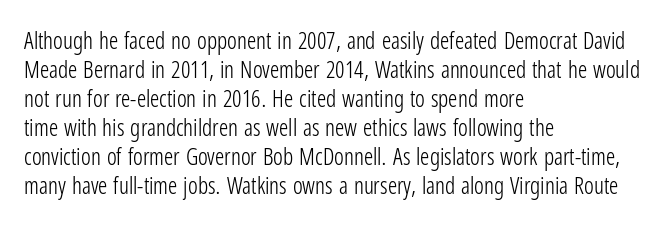
{"italic": "no", "bold": "no", "underline": "no", "align": "left", "line_spacing": "normal", "line_spacing_ratio": 1.26, "letter_spacing": "normal", "letter_spacing_em": 0.0, "glyph_px": 23}
